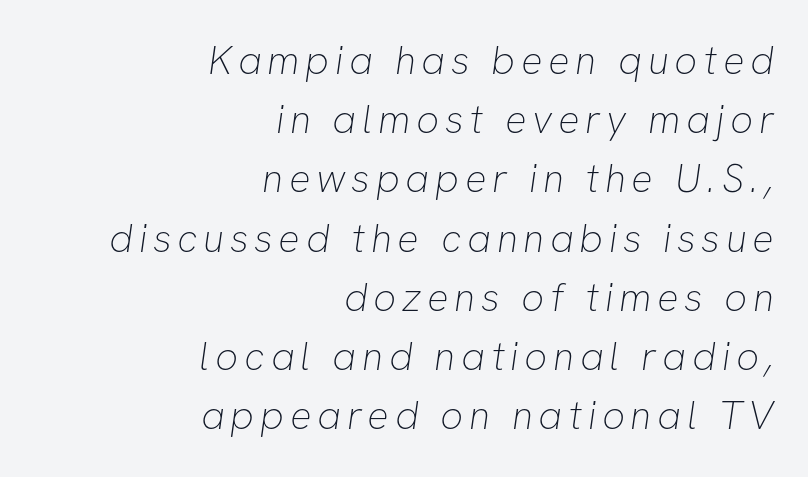
In terms of letterform style, serifs are entirely absent. The weight tops out at a normal text grade. Proportional: the letters do not fall into vertical columns. Descenders hang freely into open space. Layout note: lines flush right. The rendering uses a moderate line-height, typical for paragraphs.
